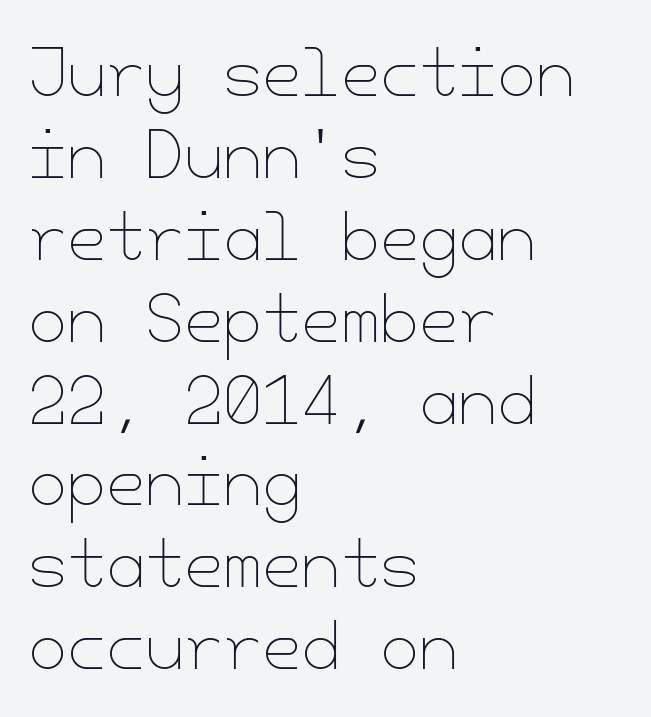
{"italic": "no", "bold": "no", "weight": "thin", "width": "normal", "stroke_contrast": "low", "x_height": "small", "underline": "no", "align": "left", "line_spacing": "normal", "line_spacing_ratio": 1.3, "letter_spacing": "normal", "letter_spacing_em": 0.0, "glyph_px": 63}
